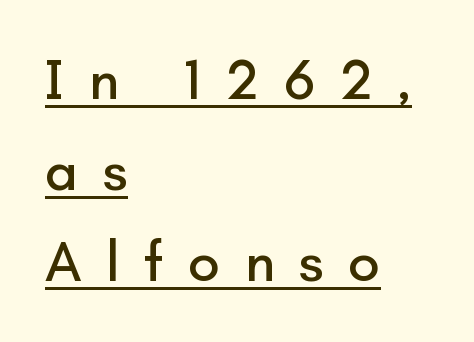
{"serif": "no", "italic": "no", "width": "normal", "stroke_contrast": "low", "x_height": "small", "monospaced": "no", "underline": "yes", "align": "left", "line_spacing": "normal", "line_spacing_ratio": 1.6, "letter_spacing": "wide", "letter_spacing_em": 0.43, "glyph_px": 57}
